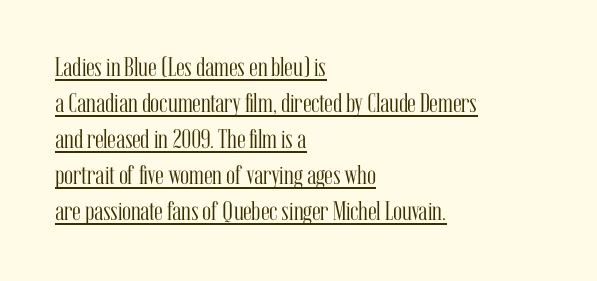
{"italic": "no", "bold": "no", "underline": "yes", "align": "left", "line_spacing": "normal", "line_spacing_ratio": 1.33, "letter_spacing": "normal", "letter_spacing_em": 0.0, "glyph_px": 27}
